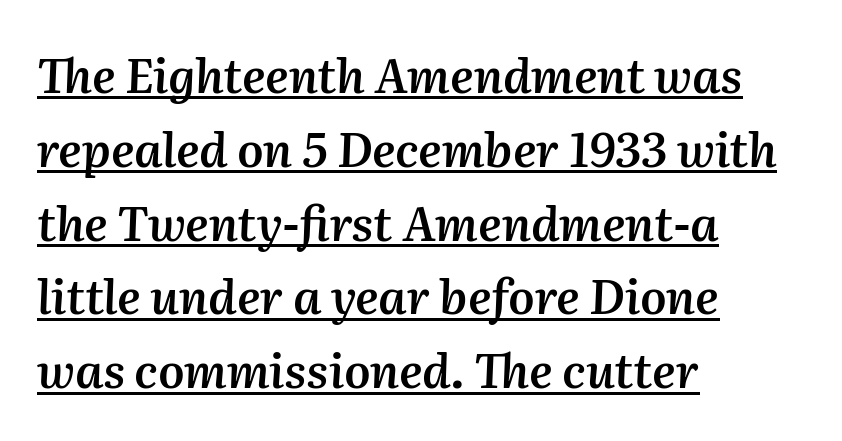
{"italic": "yes", "lean": "right", "slant_degrees": 2, "bold": "semi", "weight": "semibold", "width": "normal", "stroke_contrast": "medium", "x_height": "medium", "monospaced": "no", "underline": "yes", "align": "left", "line_spacing": "normal", "line_spacing_ratio": 1.57, "letter_spacing": "normal", "letter_spacing_em": 0.0, "glyph_px": 47}
